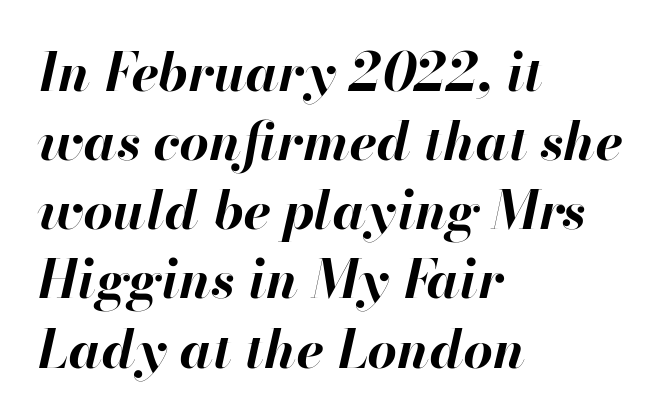
The image shows 52 px bold type, italic (leaning right); set left-aligned, normal line spacing (1.33x), normal letter spacing, not underlined; high stroke contrast and a small x-height.
